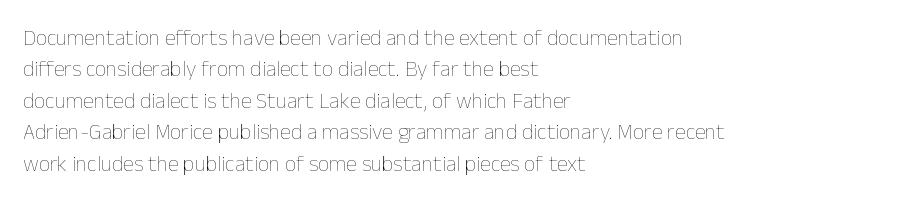
{"italic": "no", "bold": "no", "underline": "no", "align": "left", "line_spacing": "normal", "line_spacing_ratio": 1.43, "letter_spacing": "normal", "letter_spacing_em": 0.0, "glyph_px": 22}
